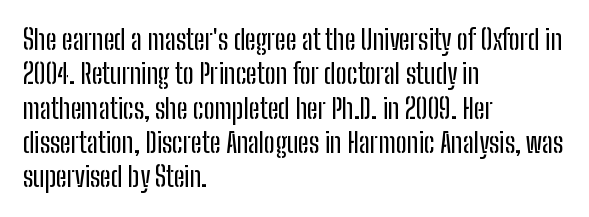
Do the letters lean? They stand straight. Lines of text with bare space underneath. The passage shown stacks its lines at a standard gap. Casual observation: everything's shoved over to the left.
